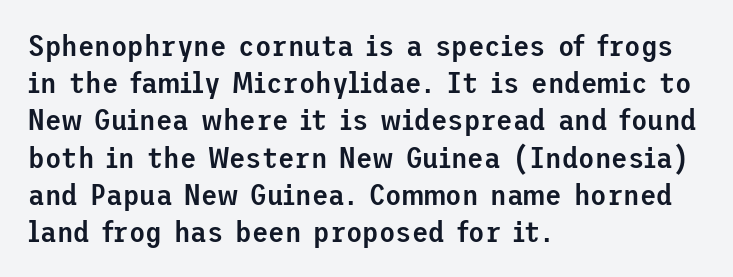
The image shows 30 px semibold sans-serif type, upright; set left-aligned, line spacing 1.24x, normal letter spacing, not underlined; low stroke contrast and a medium x-height.
